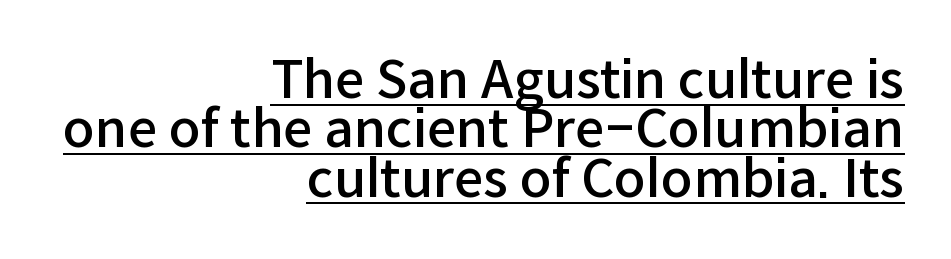
{"serif": "no", "italic": "no", "bold": "semi", "weight": "semibold", "width": "normal", "stroke_contrast": "low", "x_height": "medium", "monospaced": "no", "underline": "yes", "align": "right", "line_spacing": "tight", "line_spacing_ratio": 0.95, "letter_spacing": "normal", "letter_spacing_em": 0.0, "glyph_px": 52}
